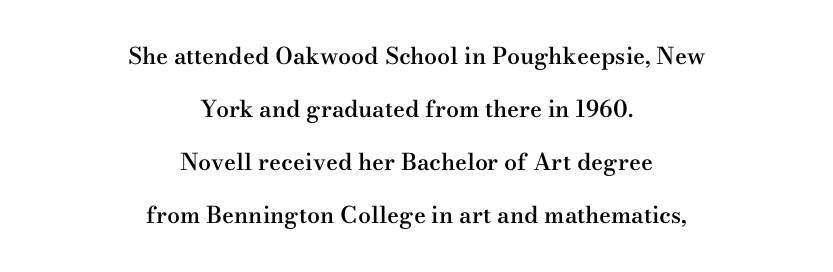
Caption: standard tracking, unaltered. Summary of vertical rhythm: relaxed, with wide interline spacing. The words here are not underlined. A centered setting, common on invitations and titles, is used for this passage.
